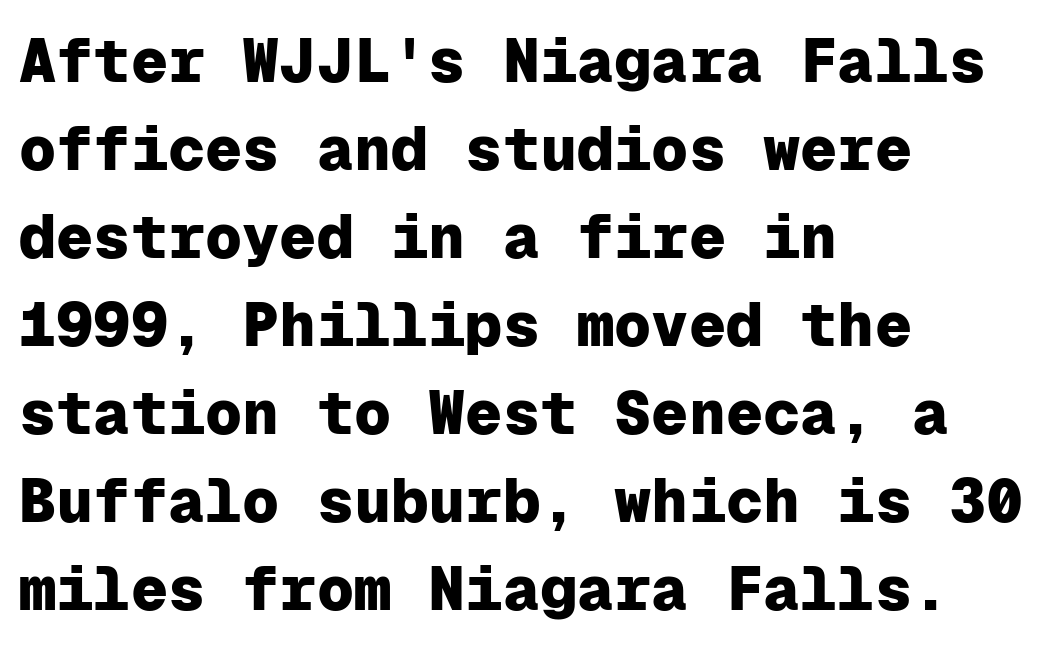
The image shows 62 px heavy sans-serif type, upright, monospaced; set left-aligned, normal line spacing (1.42x), normal letter spacing, not underlined; low stroke contrast and a medium x-height.
